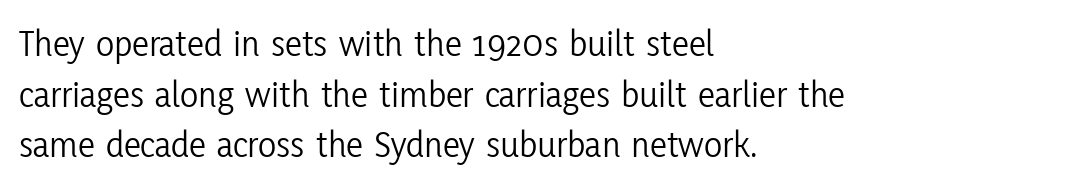
{"serif": "no", "italic": "no", "bold": "no", "weight": "light", "width": "condensed", "stroke_contrast": "low", "x_height": "medium", "monospaced": "no", "underline": "no", "align": "left", "line_spacing": "normal", "line_spacing_ratio": 1.33, "letter_spacing": "normal", "letter_spacing_em": 0.0, "glyph_px": 38}
